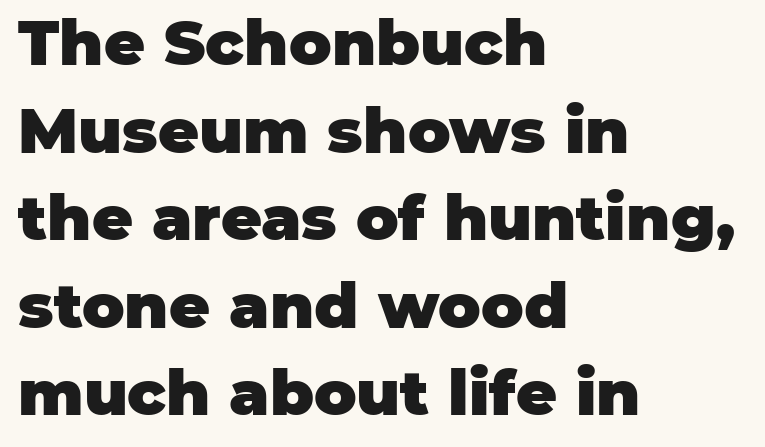
{"serif": "no", "italic": "no", "bold": "yes", "weight": "heavy", "width": "normal", "stroke_contrast": "low", "x_height": "large", "monospaced": "no", "underline": "no", "align": "left", "line_spacing": "normal", "line_spacing_ratio": 1.39, "letter_spacing": "normal", "letter_spacing_em": 0.0, "glyph_px": 63}
